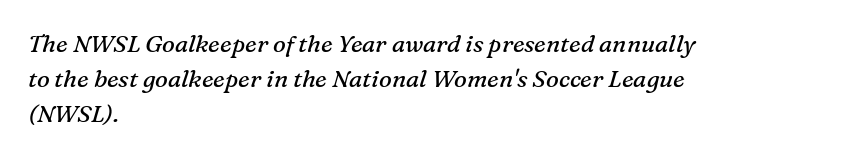
Does extra space separate the letters? No, they use regular spacing. It's the slanting kind of type. Only glyphs here, with clear space below each row. What's the leading like? Ordinary, nothing unusual.
